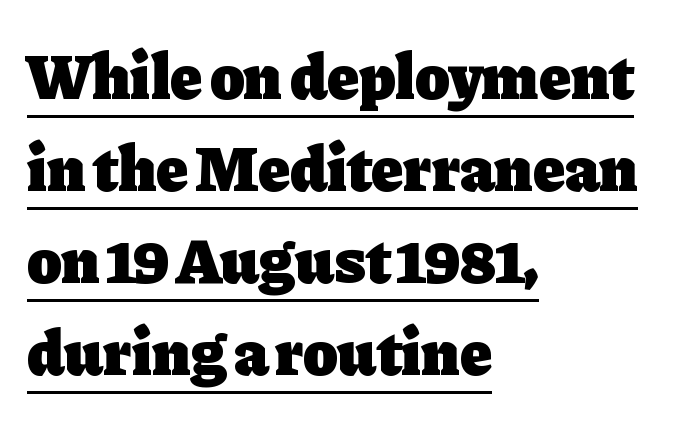
The image shows 64 px heavy serif type, upright; set left-aligned, normal line spacing (1.44x), normal letter spacing, underlined; low stroke contrast and a medium x-height.
